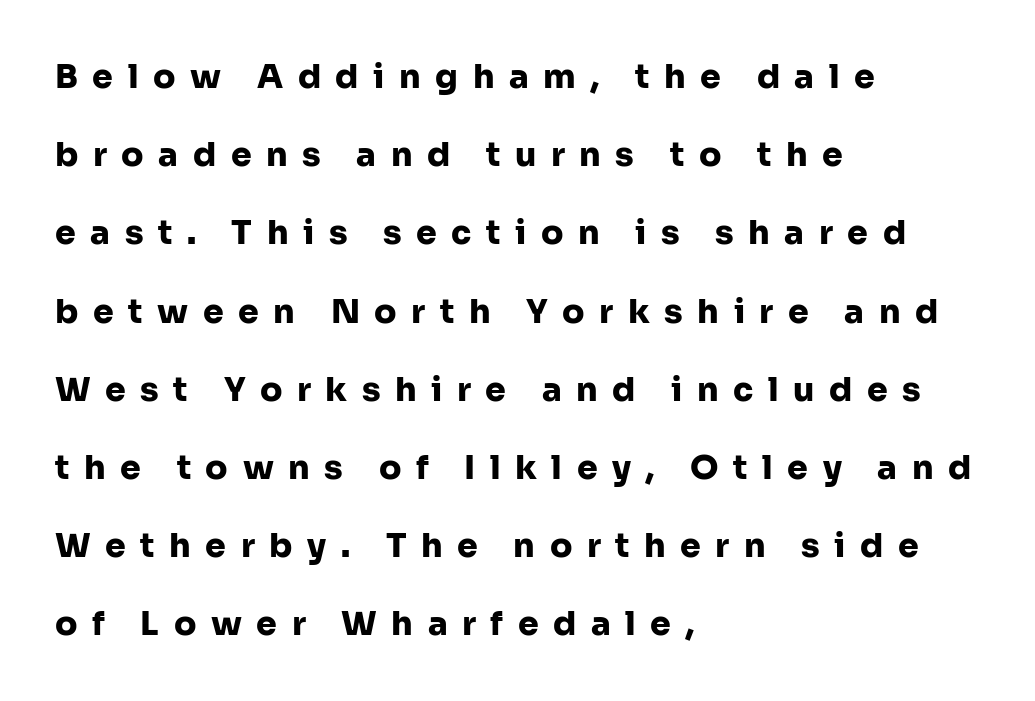
{"serif": "no", "italic": "no", "bold": "yes", "weight": "heavy", "width": "normal", "stroke_contrast": "low", "x_height": "medium", "monospaced": "no", "underline": "no", "align": "left", "line_spacing": "loose", "line_spacing_ratio": 2.37, "letter_spacing": "wide", "letter_spacing_em": 0.44, "glyph_px": 33}
